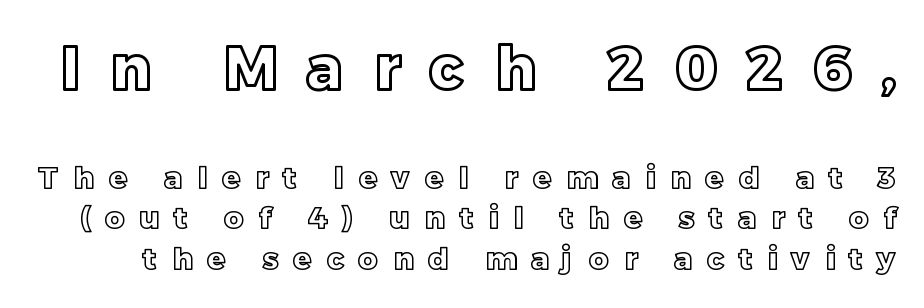
{"italic": "no", "width": "normal", "x_height": "large", "monospaced": "no", "underline": "no", "line_spacing": "normal", "line_spacing_ratio": 1.35, "letter_spacing": "wide", "letter_spacing_em": 0.5, "larger_block": "first", "size_ratio": 2.0, "glyph_px": 60}
